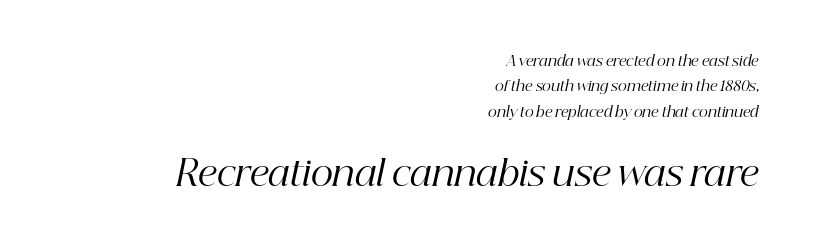
{"serif": "yes", "italic": "yes", "lean": "right", "slant_degrees": 12, "bold": "no", "weight": "regular", "width": "normal", "stroke_contrast": "high", "x_height": "medium", "monospaced": "no", "underline": "no", "align": "right", "line_spacing_ratio": 1.82, "letter_spacing": "normal", "letter_spacing_em": 0.0, "larger_block": "second", "size_ratio": 2.5, "glyph_px": 35}
